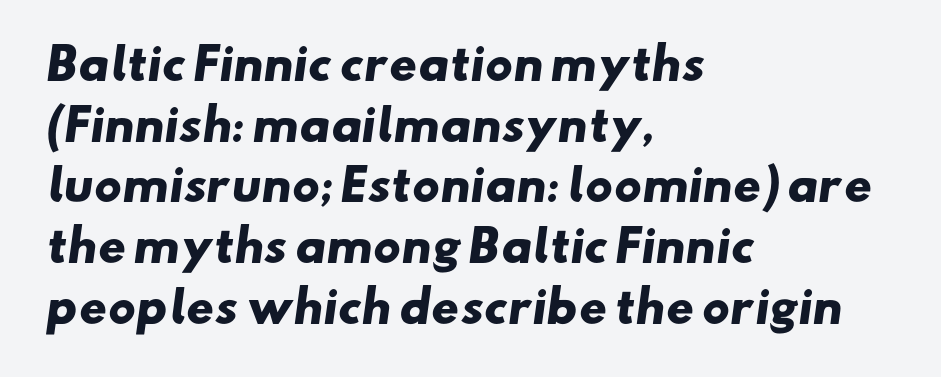
Underlining? Definitely not there. Notice how descenders clear the ascenders below comfortably — that's standard leading. This sample uses plain, unmodified letter spacing. You can tell from the bare stems that sans-serif type was used.
